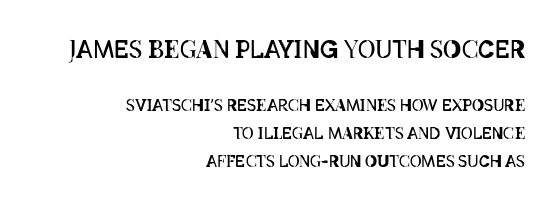
{"italic": "no", "bold": "no", "underline": "no", "align": "right", "line_spacing_ratio": 1.75, "letter_spacing": "normal", "letter_spacing_em": 0.0, "larger_block": "first", "size_ratio": 1.5, "glyph_px": 24}
